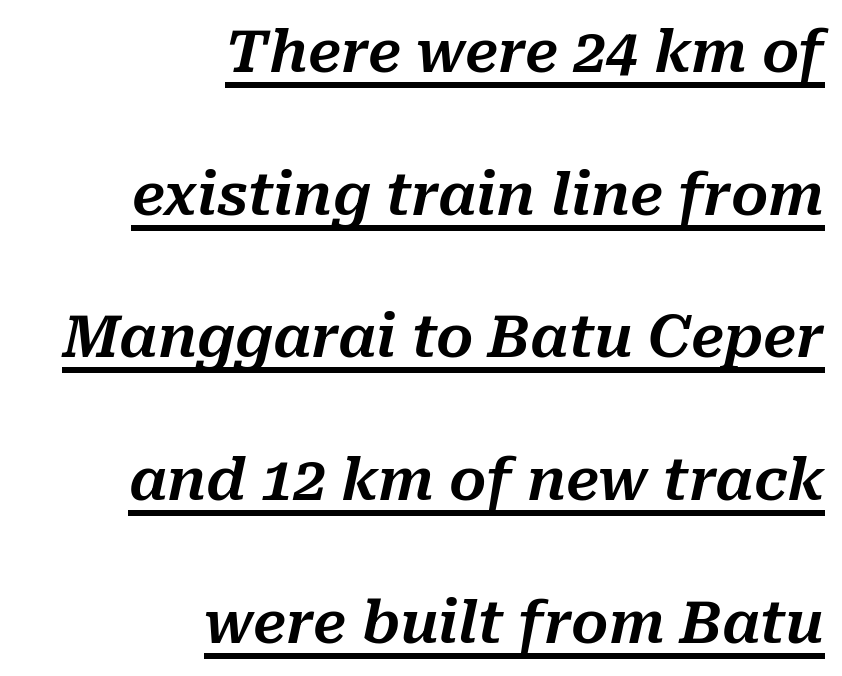
{"italic": "yes", "lean": "right", "slant_degrees": 10, "width": "normal", "stroke_contrast": "medium", "x_height": "medium", "monospaced": "no", "underline": "yes", "align": "right", "line_spacing": "loose", "line_spacing_ratio": 2.46, "letter_spacing": "normal", "letter_spacing_em": 0.0, "glyph_px": 58}
